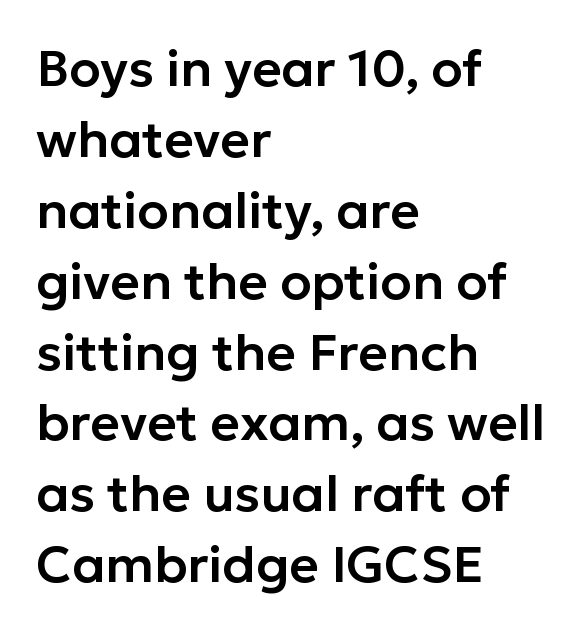
The image shows 51 px sans-serif type, upright; set left-aligned, normal line spacing (1.39x), normal letter spacing, not underlined; low stroke contrast and a medium x-height.
